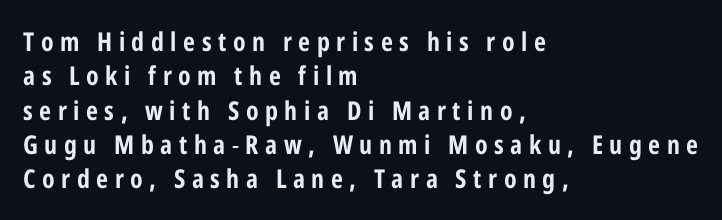
{"italic": "no", "underline": "no", "align": "left", "line_spacing": "normal", "line_spacing_ratio": 1.32, "letter_spacing": "wide", "letter_spacing_em": 0.25, "glyph_px": 26}
